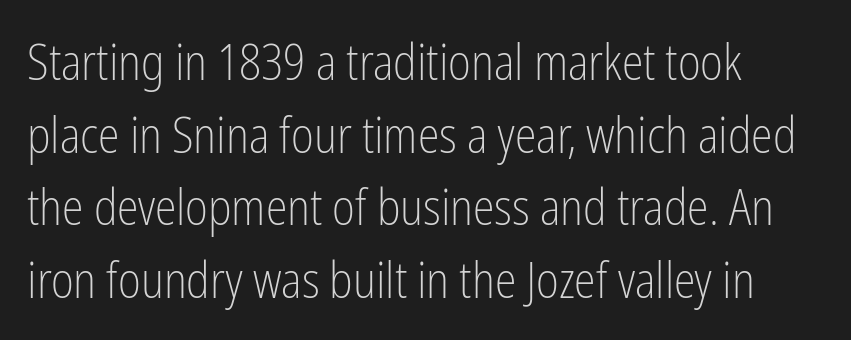
Q: Is the text bold? A: No.
Q: Is the text italic (slanted)? A: No, it is upright.
Q: Is the typeface a serif or a sans-serif typeface? A: Sans-serif.
Q: Is the text underlined? A: No.
Q: How is the paragraph aligned? A: Left-aligned.
Q: Is the spacing between letters normal or unusually wide? A: Normal.
Q: Is the spacing between lines tight, normal or loose? A: Normal.
Q: Width (condensed, normal, or wide)? A: Condensed.
Q: Stroke contrast? A: Low.
Q: x-height? A: Medium.
Q: Monospaced? A: No.
